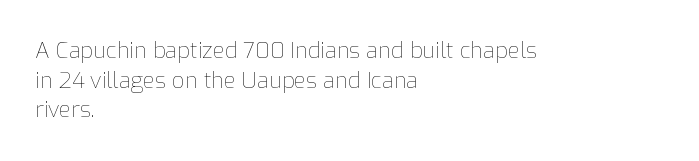
{"italic": "no", "bold": "no", "underline": "no", "align": "left", "line_spacing": "normal", "line_spacing_ratio": 1.35, "letter_spacing": "normal", "letter_spacing_em": 0.0, "glyph_px": 22}
